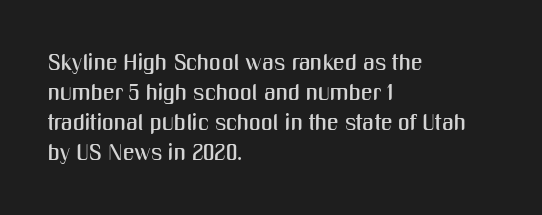
The ragged edge is on the right, which tells us the setting is flush left. What's the leading like? Ordinary, nothing unusual. Posture: straight, roman, zero tilt. The face used here is rendered with its standard letterfit. Letters rest on an invisible, unmarked baseline.
